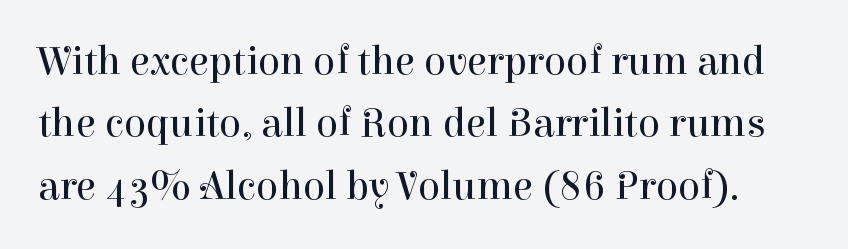
{"serif": "yes", "italic": "no", "bold": "no", "weight": "regular", "width": "normal", "stroke_contrast": "high", "x_height": "medium", "monospaced": "no", "underline": "no", "line_spacing": "normal", "line_spacing_ratio": 1.52, "letter_spacing": "normal", "letter_spacing_em": 0.0, "glyph_px": 41}
